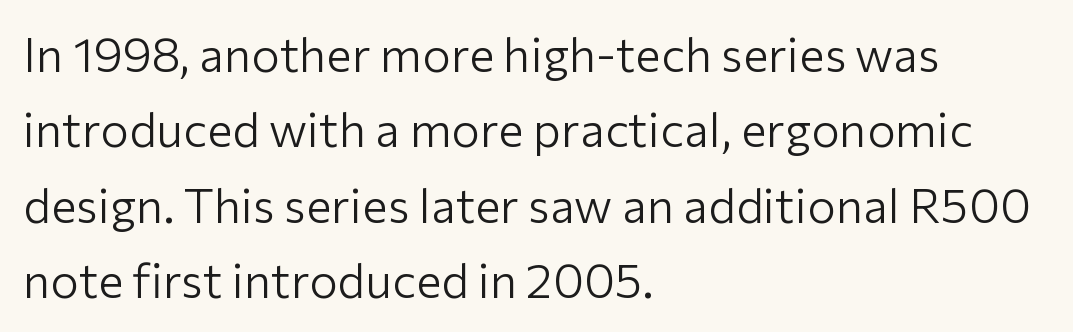
The image shows 48 px light sans-serif type, upright; set left-aligned, normal line spacing (1.57x), normal letter spacing, not underlined; low stroke contrast and a medium x-height.
